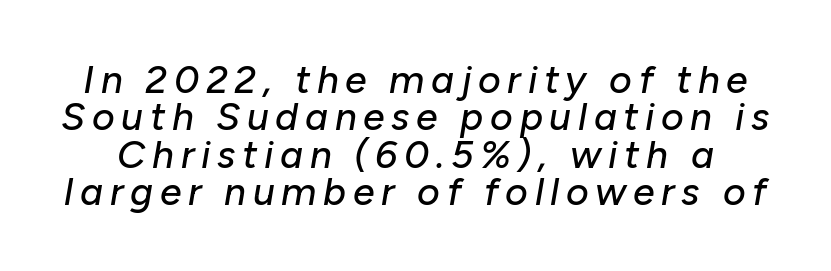
Q: Is the text italic (slanted)? A: Yes, it leans right by about 10 degrees.
Q: Is the text underlined? A: No.
Q: Is the spacing between lines tight, normal or loose? A: Tight.
Q: Width (condensed, normal, or wide)? A: Normal.
Q: Stroke contrast? A: Low.
Q: x-height? A: Medium.
Q: Monospaced? A: No.
